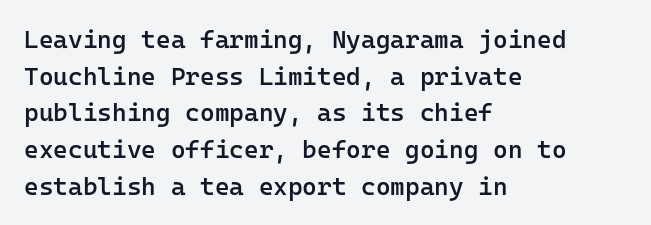
The image shows 25 px text type, upright; set left-aligned, normal line spacing (1.47x), normal letter spacing, not underlined.
